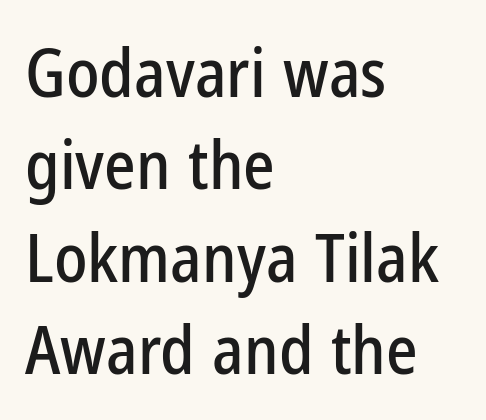
Q: Is the text italic (slanted)? A: No, it is upright.
Q: Is the typeface a serif or a sans-serif typeface? A: Sans-serif.
Q: Is the text underlined? A: No.
Q: How is the paragraph aligned? A: Left-aligned.
Q: Is the spacing between letters normal or unusually wide? A: Normal.
Q: Is the spacing between lines tight, normal or loose? A: Normal.
Q: Width (condensed, normal, or wide)? A: Condensed.
Q: Stroke contrast? A: Low.
Q: x-height? A: Medium.
Q: Monospaced? A: No.
